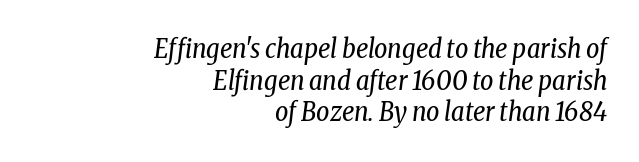
Q: Is the text bold? A: No.
Q: Is the text italic (slanted)? A: Yes, it leans right by about 8 degrees.
Q: Is the text underlined? A: No.
Q: How is the paragraph aligned? A: Right-aligned.
Q: Is the spacing between letters normal or unusually wide? A: Normal.
